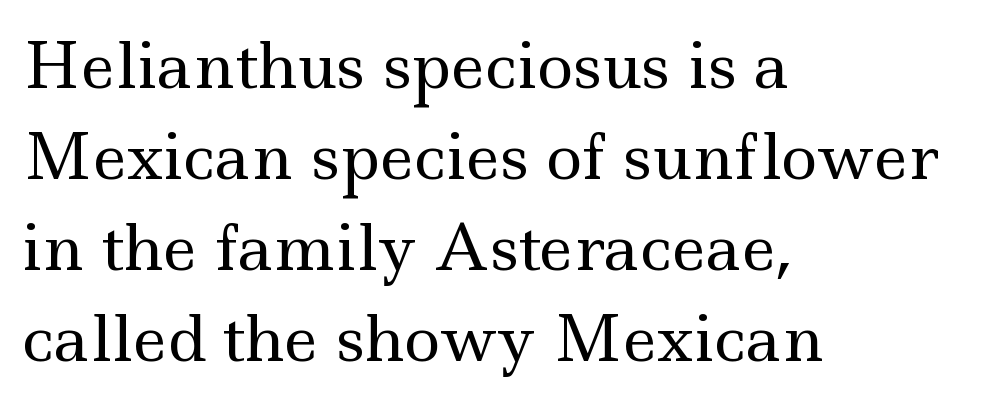
The image shows 62 px regular-weight, wide serif type, upright; set left-aligned, normal line spacing (1.47x), normal letter spacing, not underlined; a small x-height.
